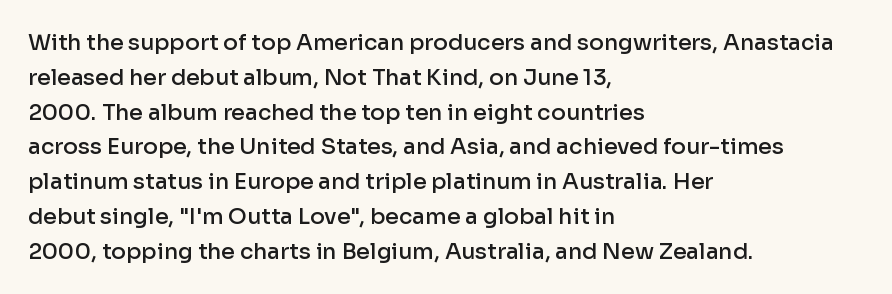
Firm but not heavy-handed strokes: this text is semibold. The specimen omits any rule beneath the text block's lines. Ordinary non-slanted type is in use. Each new line begins a customary step beneath the previous one. The line texture is even and compact thanks to regular tracking.
